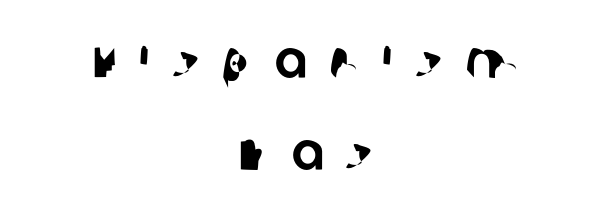
{"serif": "no", "width": "normal", "stroke_contrast": "low", "x_height": "large", "monospaced": "no", "underline": "no", "align": "center", "line_spacing_ratio": 1.71, "letter_spacing": "wide", "letter_spacing_em": 0.41, "glyph_px": 54}
